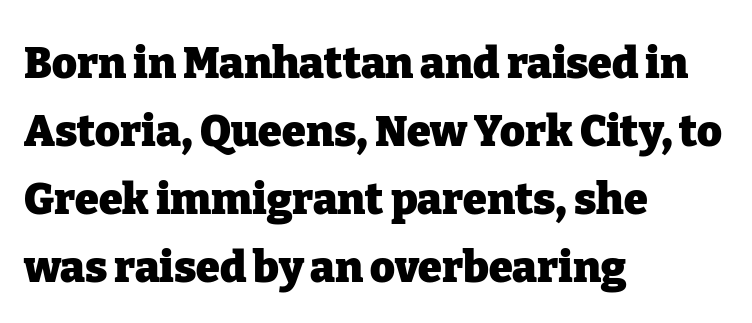
The image shows 43 px heavy serif type, upright; set left-aligned, normal line spacing (1.58x), normal letter spacing, not underlined; low stroke contrast and a medium x-height.
